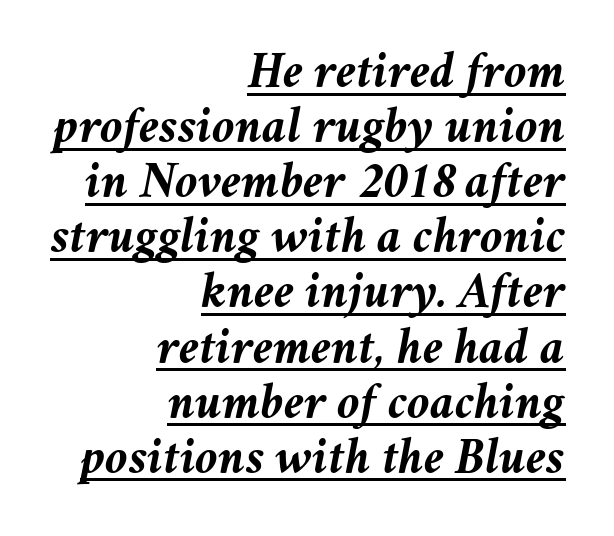
The passage is arranged like a letterhead date or caption credit — flush right. Very little white space separates one row of letters from the next. As a designer I'd log this as weight 700, bold. The type is set solid horizontally, with unmodified tracking. The letters advance in unequal steps, a hallmark of proportional type.
